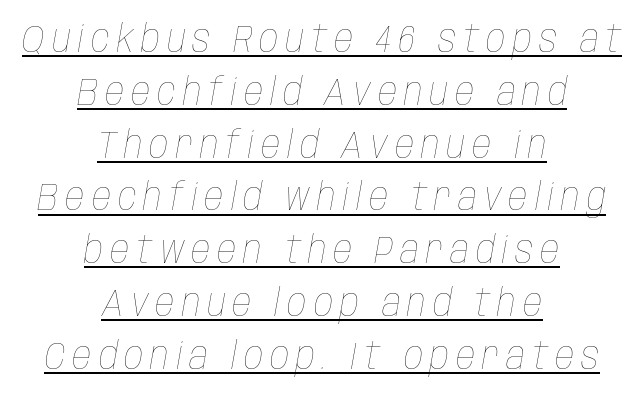
{"italic": "yes", "lean": "right", "slant_degrees": 10, "bold": "no", "weight": "thin", "width": "condensed", "stroke_contrast": "low", "x_height": "large", "monospaced": "no", "underline": "yes", "align": "center", "line_spacing": "normal", "line_spacing_ratio": 1.39, "glyph_px": 38}
